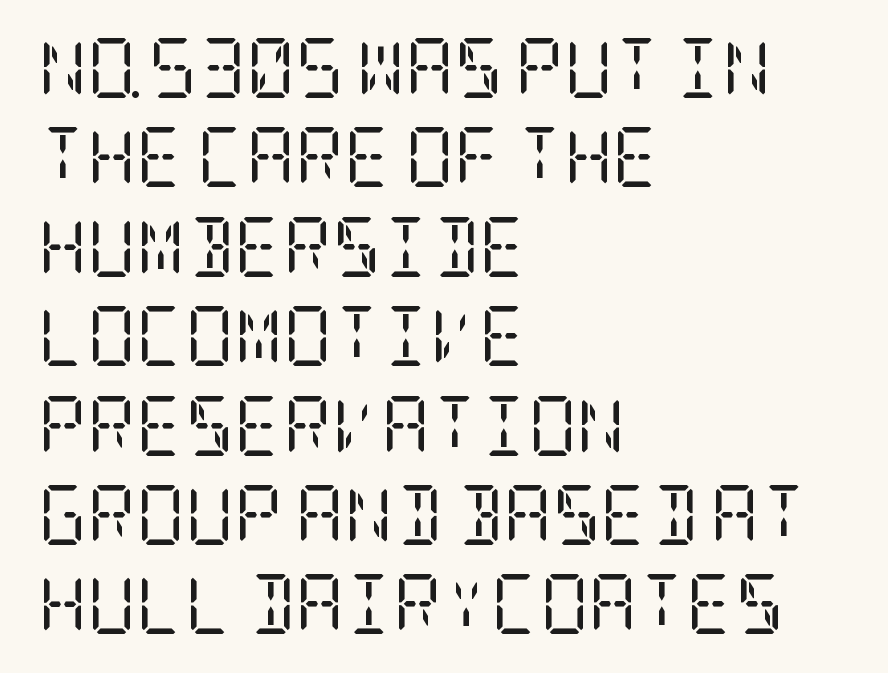
Q: Is the text bold? A: No.
Q: Is the text italic (slanted)? A: No, it is upright.
Q: Is the typeface a serif or a sans-serif typeface? A: Serif.
Q: Is the text underlined? A: No.
Q: How is the paragraph aligned? A: Left-aligned.
Q: Is the spacing between letters normal or unusually wide? A: Normal.
Q: Is the spacing between lines tight, normal or loose? A: Normal.
Q: Width (condensed, normal, or wide)? A: Condensed.
Q: Stroke contrast? A: Low.
Q: x-height? A: Large.
